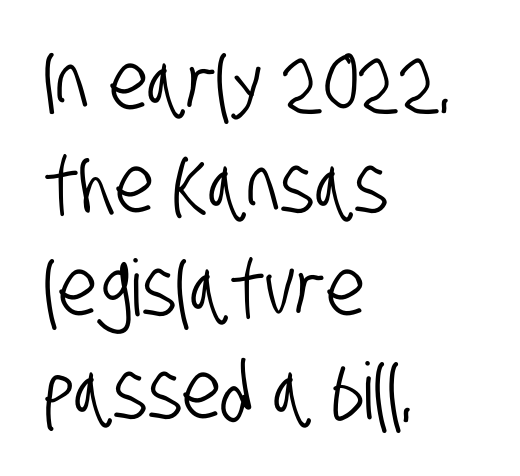
The passage is arranged the way most books set body copy — flush left. A typesetter would call this proportional, since set widths differ per character. Default kerning and tracking; the words read as compact shapes. The specimen omits any rule beneath the text block's lines.
